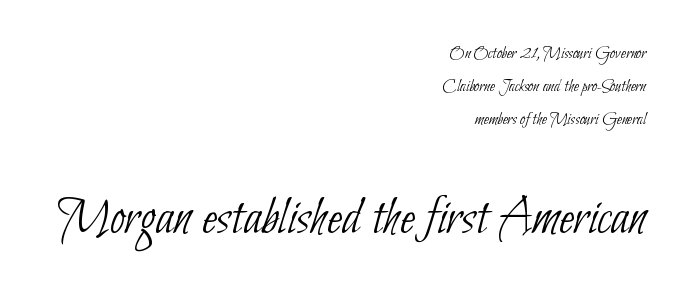
The image shows 55 px thin, condensed sans-serif type; set right-aligned, line spacing 1.84x, normal letter spacing, not underlined; the second (bottom) block is 3.06x larger; low stroke contrast and a small x-height.
